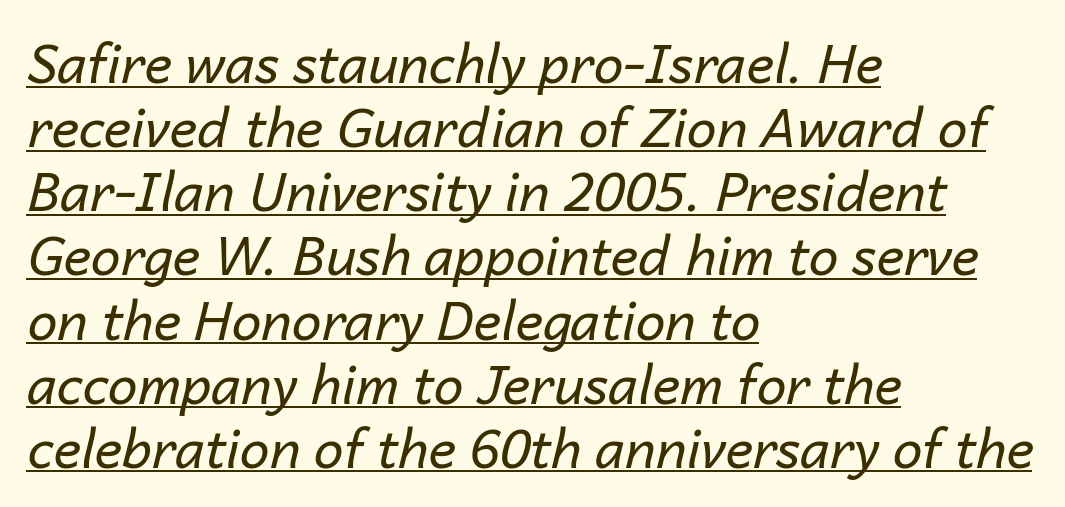
The image shows 53 px regular-weight type, italic (leaning right); set left-aligned, line spacing 1.21x, normal letter spacing, underlined; low stroke contrast and a medium x-height.
